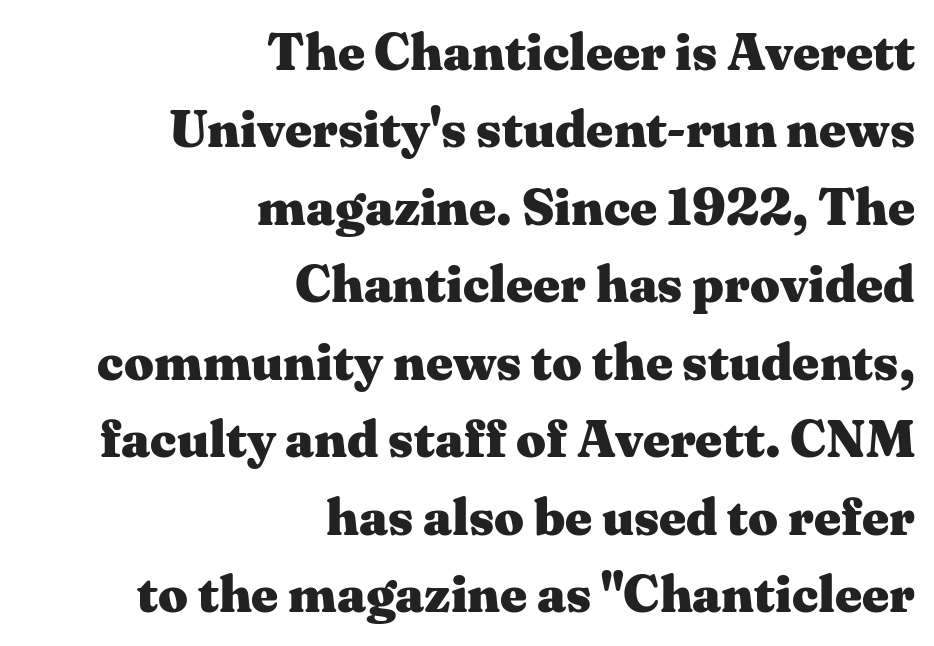
{"serif": "yes", "italic": "no", "bold": "yes", "weight": "heavy", "width": "wide", "stroke_contrast": "medium", "x_height": "medium", "monospaced": "no", "underline": "no", "align": "right", "line_spacing": "normal", "line_spacing_ratio": 1.49, "letter_spacing": "normal", "letter_spacing_em": 0.0, "glyph_px": 52}
